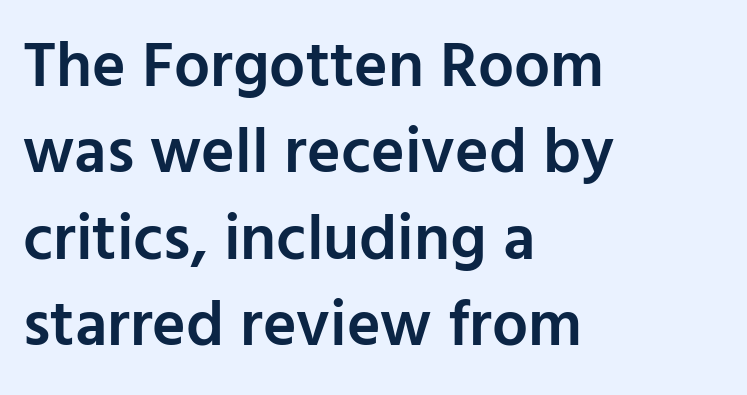
Lines of text with bare space underneath. The passage shown stacks its lines at a standard gap. Weight check: semibold — heavier than regular, not quite bold. Is there any slant? The stems are plumb. The passage shown is typed in a proportional face where columns would drift. The line texture is even and compact thanks to regular tracking.
